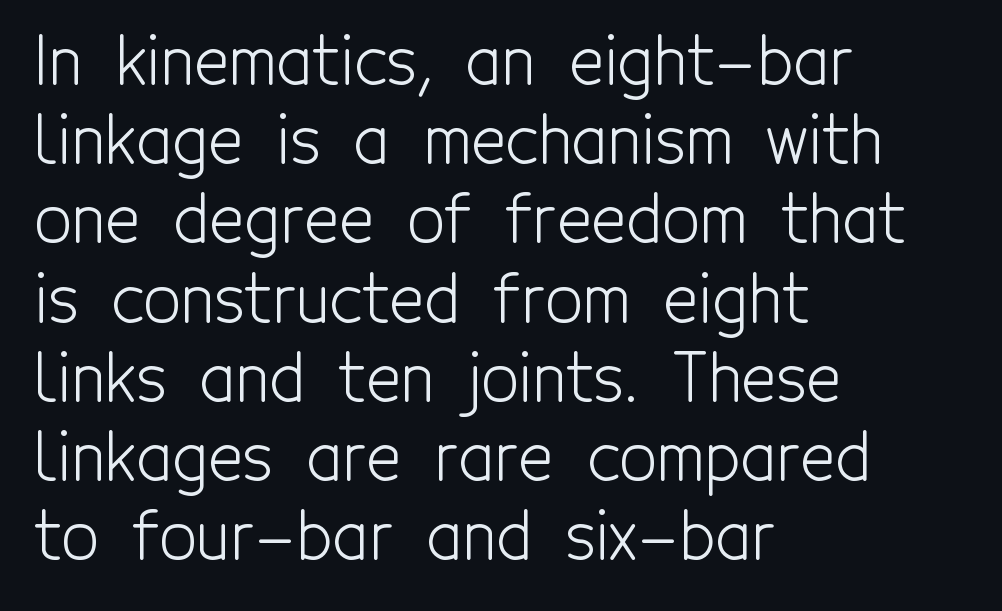
Q: Is the text bold? A: No.
Q: Is the text italic (slanted)? A: No, it is upright.
Q: Is the typeface a serif or a sans-serif typeface? A: Sans-serif.
Q: Is the text underlined? A: No.
Q: How is the paragraph aligned? A: Left-aligned.
Q: Is the spacing between letters normal or unusually wide? A: Normal.
Q: Width (condensed, normal, or wide)? A: Condensed.
Q: x-height? A: Medium.
Q: Monospaced? A: No.
